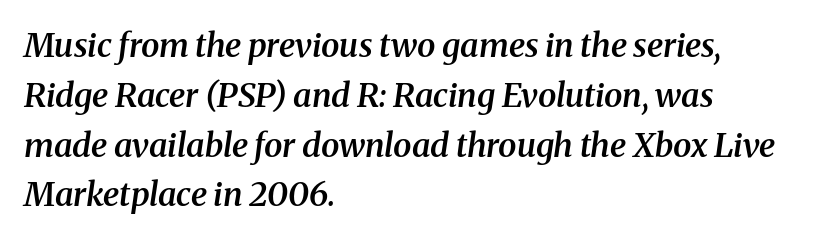
The image shows 33 px semibold serif type, italic (leaning right); set left-aligned, normal line spacing (1.51x), normal letter spacing, not underlined; medium stroke contrast and a medium x-height.
